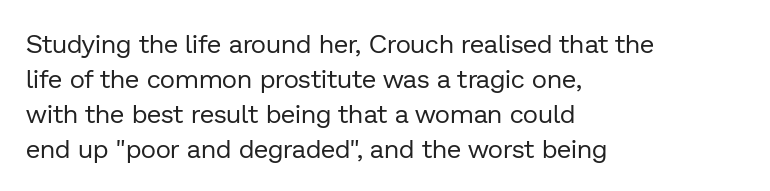
{"italic": "no", "bold": "no", "underline": "no", "align": "left", "line_spacing": "normal", "line_spacing_ratio": 1.35, "letter_spacing": "normal", "letter_spacing_em": 0.0, "glyph_px": 26}
